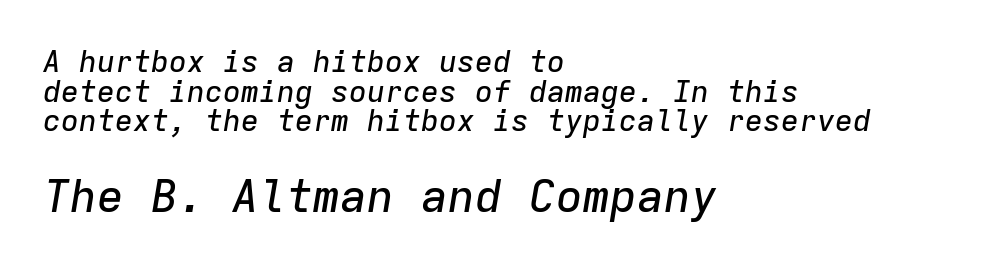
The image shows 45 px text type, italic (leaning right), monospaced; set left-aligned, tight line spacing (0.99x), normal letter spacing, not underlined; the second (bottom) block is 1.5x larger; low stroke contrast and a medium x-height.
